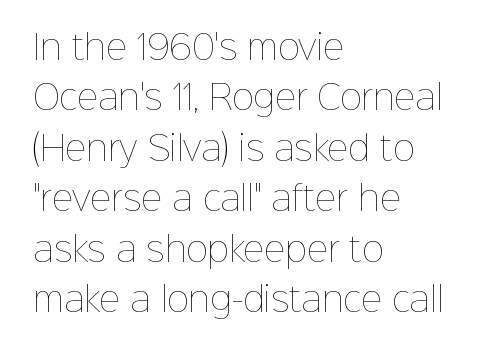
Q: Is the text bold? A: No.
Q: Is the text italic (slanted)? A: No, it is upright.
Q: Is the text underlined? A: No.
Q: How is the paragraph aligned? A: Left-aligned.
Q: Is the spacing between letters normal or unusually wide? A: Normal.
Q: Is the spacing between lines tight, normal or loose? A: Normal.
Q: Width (condensed, normal, or wide)? A: Normal.
Q: Stroke contrast? A: Low.
Q: x-height? A: Medium.
Q: Monospaced? A: No.
